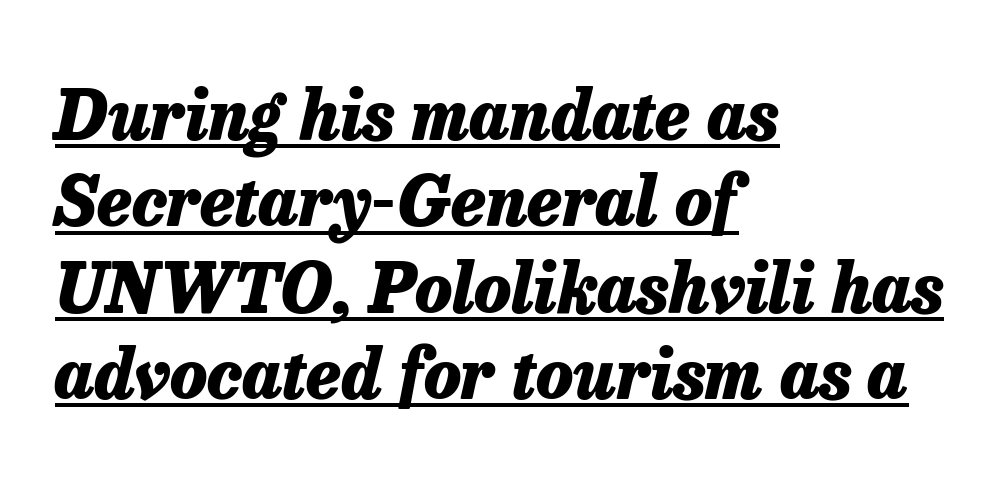
The text block is weighted toward the left margin, trailing off unevenly rightward. Does the leading feel generous? No, just average. Words appear dense and cohesive because spacing is normal. The face used here has the dense, thick strokes of a bold.
